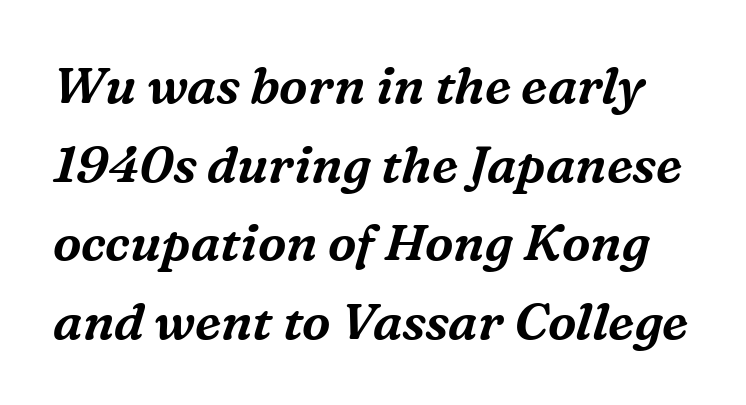
{"serif": "yes", "italic": "yes", "lean": "right", "slant_degrees": 16, "width": "normal", "stroke_contrast": "medium", "x_height": "medium", "monospaced": "no", "underline": "no", "line_spacing": "normal", "line_spacing_ratio": 1.54, "letter_spacing": "normal", "letter_spacing_em": 0.0, "glyph_px": 51}
